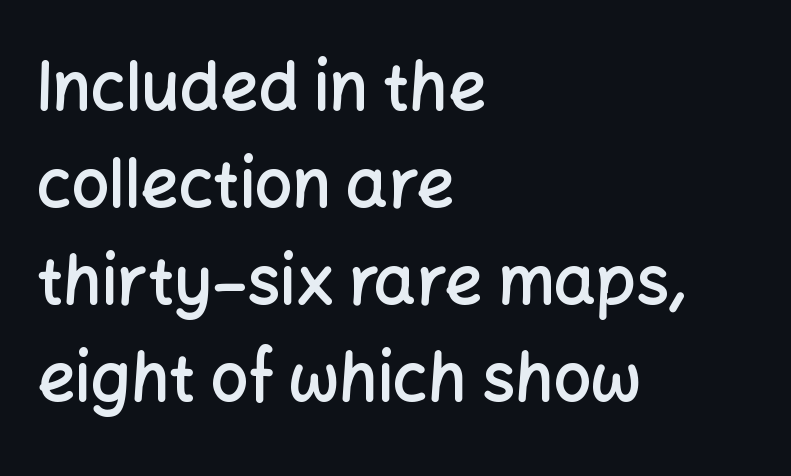
Q: Is the text bold? A: Semi-bold.
Q: Is the text italic (slanted)? A: No, it is upright.
Q: Is the typeface a serif or a sans-serif typeface? A: Sans-serif.
Q: Is the text underlined? A: No.
Q: How is the paragraph aligned? A: Left-aligned.
Q: Is the spacing between letters normal or unusually wide? A: Normal.
Q: Is the spacing between lines tight, normal or loose? A: Normal.
Q: Width (condensed, normal, or wide)? A: Normal.
Q: Stroke contrast? A: Low.
Q: x-height? A: Medium.
Q: Monospaced? A: No.
